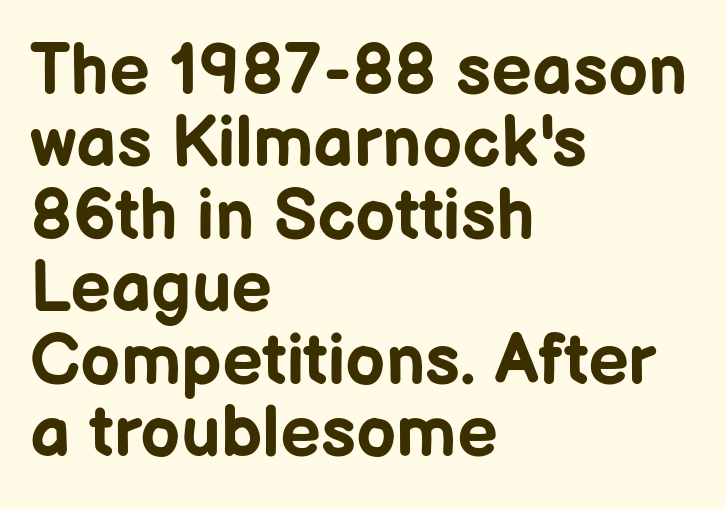
The image shows 71 px bold sans-serif type, upright; set left-aligned, tight line spacing (1.02x), normal letter spacing, not underlined; low stroke contrast and a medium x-height.
